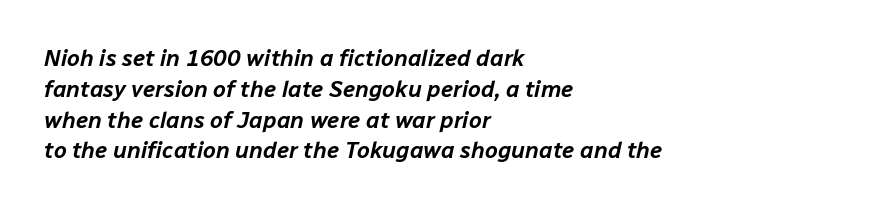
{"italic": "yes", "lean": "right", "slant_degrees": 12, "underline": "no", "align": "left", "line_spacing": "normal", "line_spacing_ratio": 1.34, "letter_spacing": "normal", "letter_spacing_em": 0.0, "glyph_px": 23}
